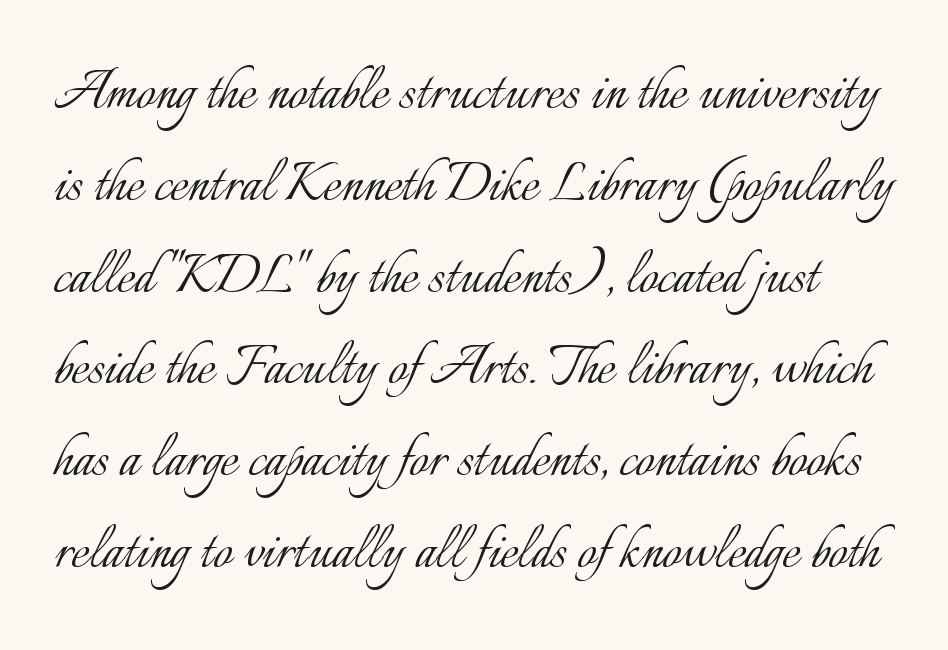
Q: Is the text bold? A: No.
Q: Is the text italic (slanted)? A: Yes.
Q: Is the text underlined? A: No.
Q: Is the spacing between letters normal or unusually wide? A: Normal.
Q: Is the spacing between lines tight, normal or loose? A: Normal.
Q: Width (condensed, normal, or wide)? A: Normal.
Q: Stroke contrast? A: Low.
Q: x-height? A: Small.
Q: Monospaced? A: No.
